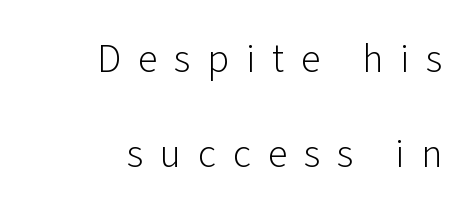
The image shows 40 px light sans-serif type, upright; set right-aligned, loose line spacing (2.37x), unusually wide letter spacing (+0.42 em), not underlined; low stroke contrast and a medium x-height.
